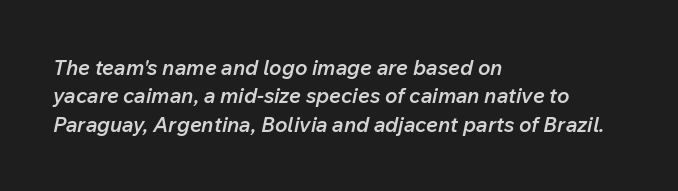
The image shows 21 px text type, italic (leaning right); set left-aligned, normal line spacing (1.35x), normal letter spacing, not underlined.
